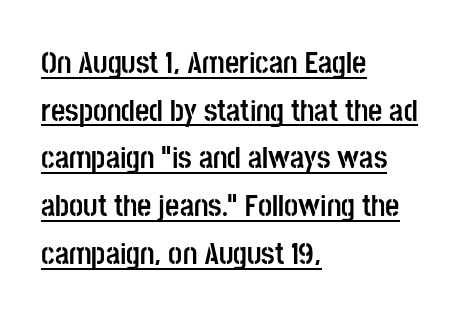
Q: Is the text bold? A: Yes.
Q: Is the text italic (slanted)? A: No, it is upright.
Q: Is the typeface a serif or a sans-serif typeface? A: Sans-serif.
Q: Is the text underlined? A: Yes.
Q: How is the paragraph aligned? A: Left-aligned.
Q: Is the spacing between letters normal or unusually wide? A: Normal.
Q: Is the spacing between lines tight, normal or loose? A: Normal.
Q: Width (condensed, normal, or wide)? A: Condensed.
Q: Stroke contrast? A: Low.
Q: x-height? A: Large.
Q: Monospaced? A: No.
